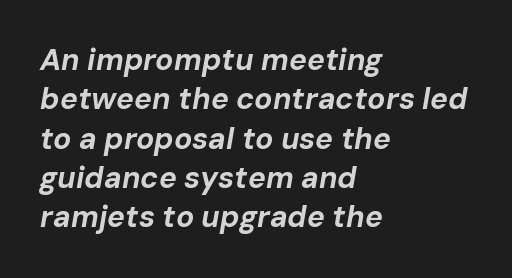
{"italic": "yes", "lean": "right", "slant_degrees": 10, "bold": "yes", "weight": "bold", "width": "normal", "stroke_contrast": "low", "x_height": "medium", "monospaced": "no", "underline": "no", "align": "left", "line_spacing": "normal", "line_spacing_ratio": 1.31, "letter_spacing": "normal", "letter_spacing_em": 0.0, "glyph_px": 30}
